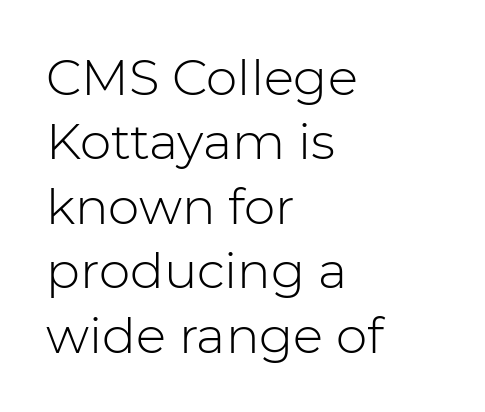
{"serif": "no", "italic": "no", "bold": "no", "weight": "light", "width": "normal", "stroke_contrast": "low", "x_height": "medium", "monospaced": "no", "underline": "no", "align": "left", "line_spacing": "normal", "line_spacing_ratio": 1.29, "letter_spacing": "normal", "letter_spacing_em": 0.0, "glyph_px": 50}
